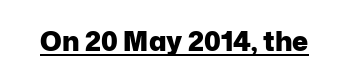
The image shows 27 px bold type, upright; set normal letter spacing, underlined.
